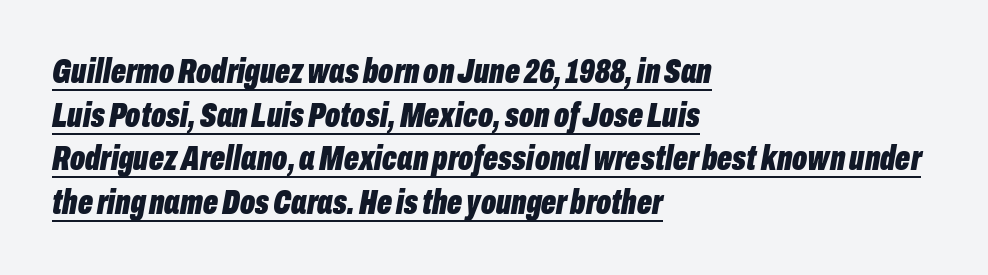
Looks like regular typesetting: each glyph gets only the width it needs. These lines sit exactly where default settings would place them. This rendering features underlined lettering. Is the type slanted? Yes — the strokes lean at a clear angle.
